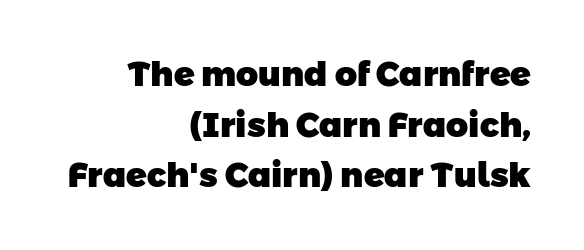
The image shows 34 px heavy sans-serif type; set right-aligned, normal line spacing (1.49x), normal letter spacing, not underlined; low stroke contrast and a medium x-height.
